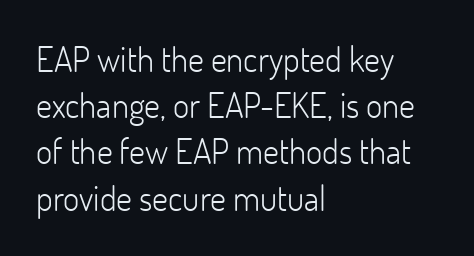
The image shows 35 px light sans-serif type, upright; set left-aligned, normal line spacing (1.32x), normal letter spacing, not underlined; low stroke contrast and a small x-height.
